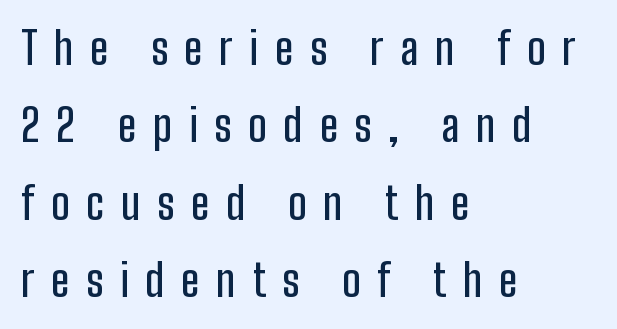
The image shows 44 px condensed sans-serif type, upright; set left-aligned, line spacing 1.76x, unusually wide letter spacing (+0.38 em), not underlined; low stroke contrast and a medium x-height.
